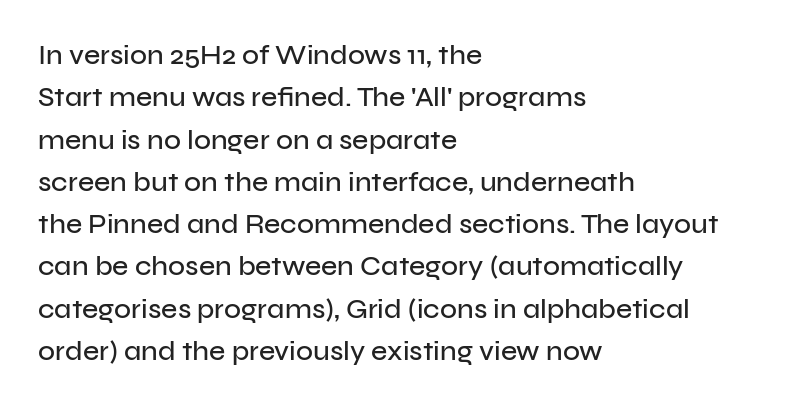
These lines sit exactly where default settings would place them. The rendering keeps characters at their native spacing. Style check: upright. Font category for this specimen: sans-serif. The typesetter chose a ragged-right arrangement here.
